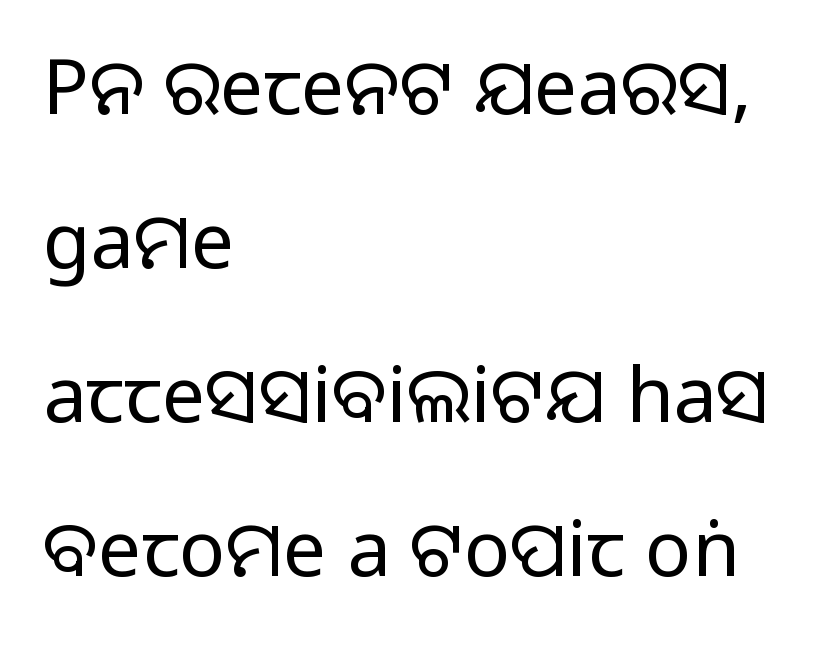
{"serif": "no", "italic": "no", "bold": "no", "weight": "regular", "width": "normal", "stroke_contrast": "low", "x_height": "large", "monospaced": "no", "underline": "no", "align": "left", "line_spacing": "loose", "line_spacing_ratio": 2.0, "letter_spacing": "normal", "letter_spacing_em": 0.0, "glyph_px": 77}
